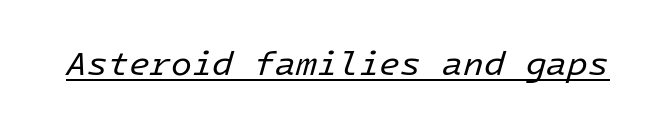
{"italic": "yes", "lean": "right", "slant_degrees": 16, "bold": "no", "weight": "regular", "width": "normal", "stroke_contrast": "low", "x_height": "medium", "underline": "yes", "letter_spacing": "normal", "letter_spacing_em": 0.0, "glyph_px": 34}
